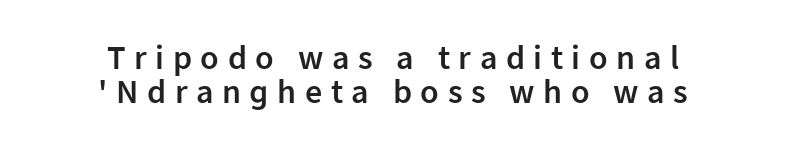
A typesetter would call this heavily tracked-out type. Layout note: lines centered. If you measured baseline to baseline, you'd find a short distance. Beneath every word, the page is bare. Does the weight exceed regular? Yes, but only to semibold. Do the letters lean? They stand straight.
